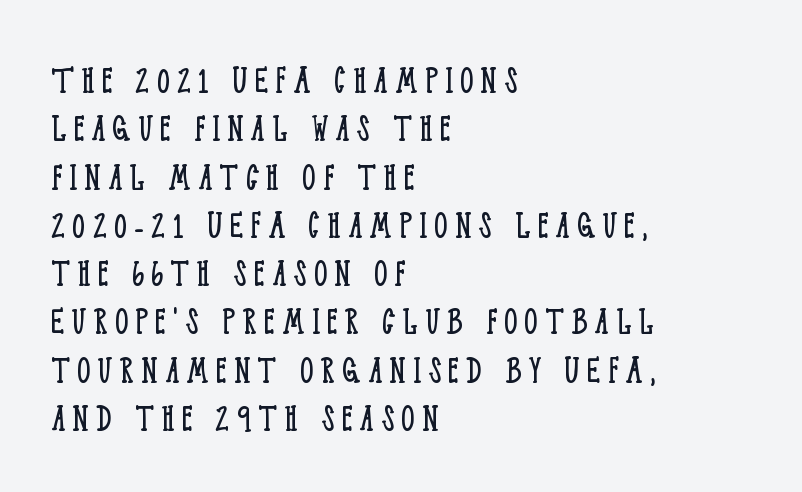
{"serif": "yes", "italic": "no", "bold": "no", "weight": "light", "width": "condensed", "stroke_contrast": "low", "x_height": "large", "monospaced": "no", "underline": "no", "align": "left", "line_spacing": "tight", "line_spacing_ratio": 1.15, "glyph_px": 42}
